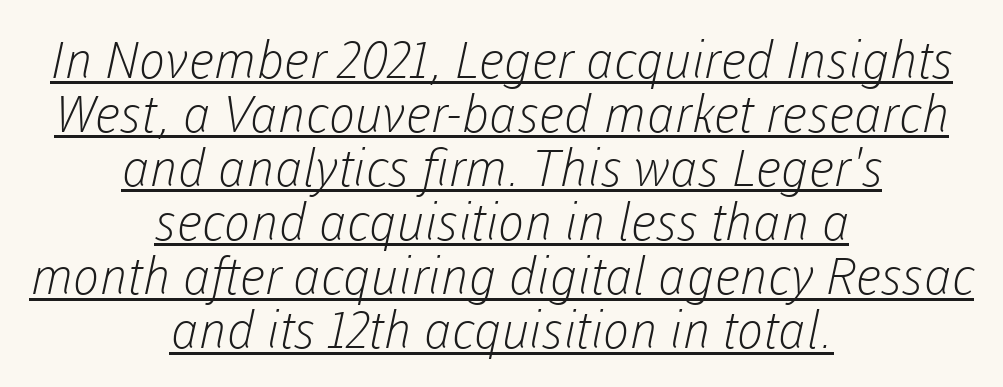
Q: Is the text bold? A: No.
Q: Is the typeface a serif or a sans-serif typeface? A: Sans-serif.
Q: Is the text underlined? A: Yes.
Q: How is the paragraph aligned? A: Centered.
Q: Is the spacing between letters normal or unusually wide? A: Normal.
Q: Is the spacing between lines tight, normal or loose? A: Tight.
Q: Width (condensed, normal, or wide)? A: Normal.
Q: Stroke contrast? A: Low.
Q: x-height? A: Medium.
Q: Monospaced? A: No.
